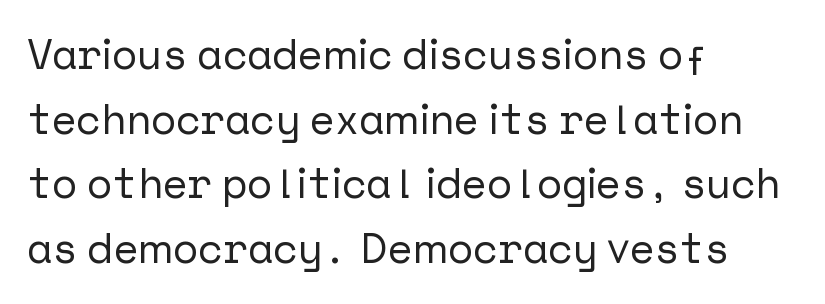
{"serif": "no", "italic": "no", "width": "normal", "stroke_contrast": "low", "x_height": "medium", "underline": "no", "align": "left", "line_spacing": "normal", "line_spacing_ratio": 1.54, "letter_spacing": "normal", "letter_spacing_em": 0.0, "glyph_px": 42}
